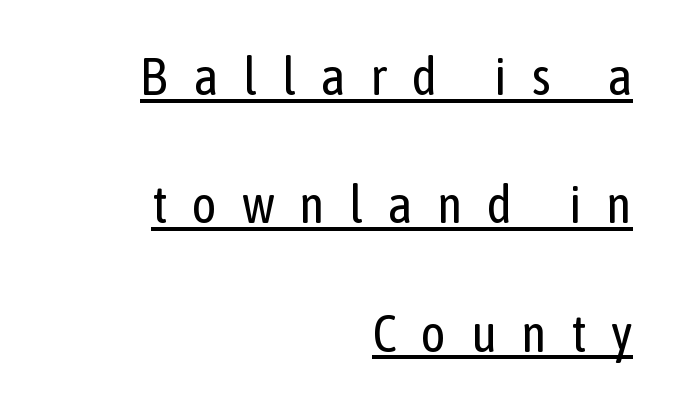
On a weight scale, this lands at 450 or below. Underline: present. Look at the bottom of the vertical strokes: they stop flat, with no serifs. Do the characters align in a grid? No, the font is proportional. The setting favours the right margin, as signatures and pull-quotes sometimes do. A typesetter would call this heavily tracked-out type.
